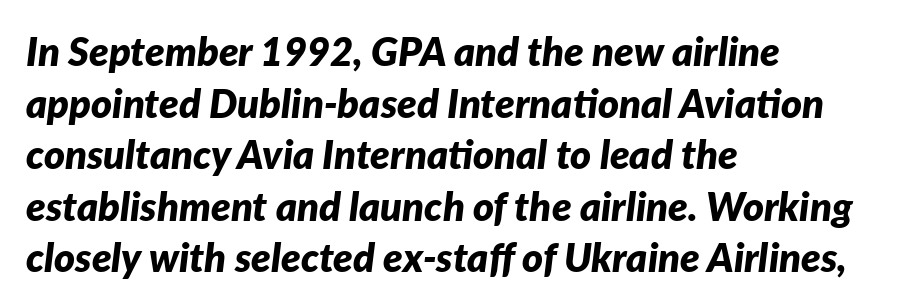
Q: Is the text bold? A: Yes.
Q: Is the text italic (slanted)? A: Yes, it leans right by about 7 degrees.
Q: Is the text underlined? A: No.
Q: How is the paragraph aligned? A: Left-aligned.
Q: Is the spacing between letters normal or unusually wide? A: Normal.
Q: Is the spacing between lines tight, normal or loose? A: Normal.
Q: Width (condensed, normal, or wide)? A: Normal.
Q: Stroke contrast? A: Low.
Q: x-height? A: Medium.
Q: Monospaced? A: No.
